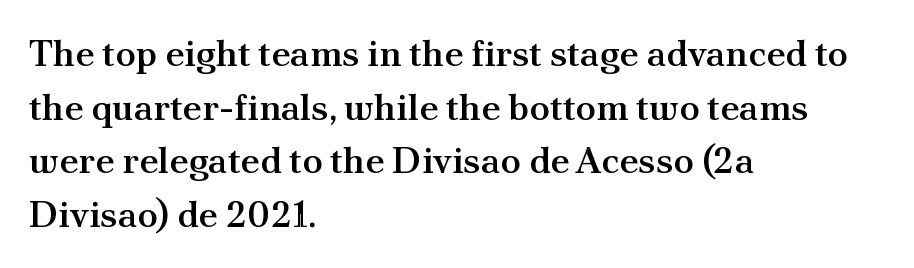
Old-style or modern, the face here clearly has serifs. Compared with an ordinary text face, these strokes are moderately heavier — a semibold. The ragged edge is on the right, which tells us the setting is flush left. The type is set solid horizontally, with unmodified tracking. Nobody drew a line under any word here. Each letter keeps its own natural width here, so spacing adapts to shape.
